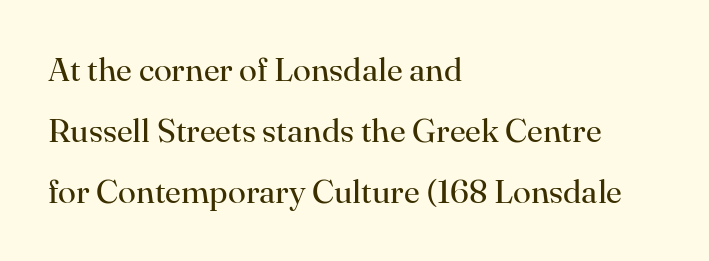
Unlike a clean sans, this face finishes its strokes with serifs. No word sits above an underline. Where is the straight margin? On the left. Tracking value appears to be zero — textbook default spacing. Spacing verdict: proportional, widths tailored to each character.
